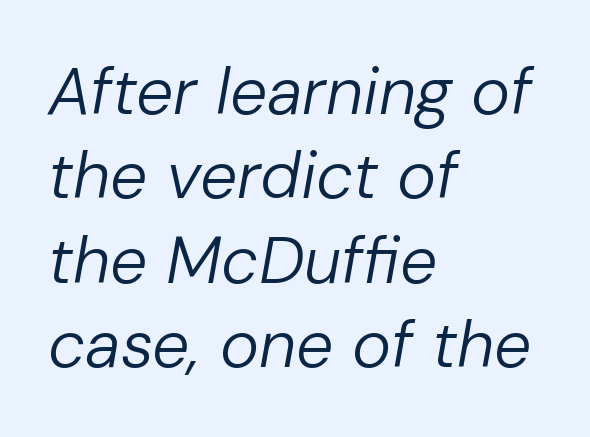
{"italic": "yes", "lean": "right", "slant_degrees": 10, "bold": "no", "weight": "regular", "width": "normal", "stroke_contrast": "low", "x_height": "medium", "monospaced": "no", "underline": "no", "align": "left", "line_spacing": "normal", "line_spacing_ratio": 1.28, "letter_spacing": "normal", "letter_spacing_em": 0.0, "glyph_px": 66}
